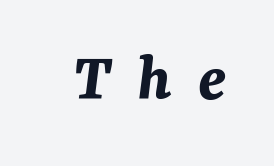
{"italic": "yes", "lean": "right", "slant_degrees": 7, "bold": "yes", "weight": "bold", "width": "normal", "stroke_contrast": "medium", "x_height": "medium", "monospaced": "no", "underline": "no", "letter_spacing": "wide", "letter_spacing_em": 0.38, "glyph_px": 69}
